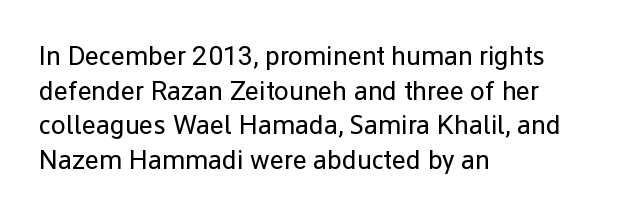
Q: Is the text bold? A: No.
Q: Is the text italic (slanted)? A: No, it is upright.
Q: Is the text underlined? A: No.
Q: How is the paragraph aligned? A: Left-aligned.
Q: Is the spacing between letters normal or unusually wide? A: Normal.
Q: Is the spacing between lines tight, normal or loose? A: Normal.
